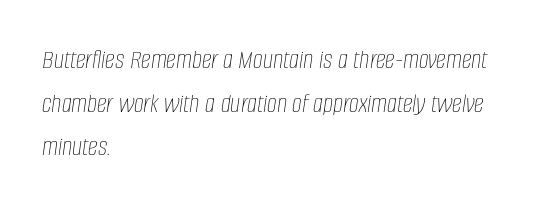
This sample is left-justified, so line endings fall wherever the words run out. Rows of type keep a routine distance in the vertical direction. The typography opts for an oblique posture over an upright one. This is not heavy type; no bold has been used.
